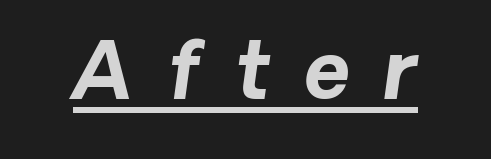
{"serif": "no", "bold": "yes", "weight": "bold", "width": "normal", "stroke_contrast": "low", "x_height": "medium", "monospaced": "no", "underline": "yes", "letter_spacing": "wide", "letter_spacing_em": 0.44, "glyph_px": 78}
